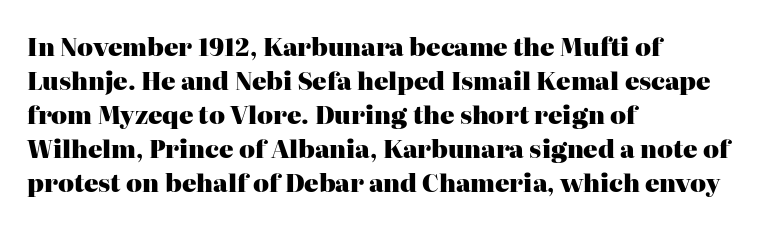
Q: Is the text bold? A: Yes.
Q: Is the text italic (slanted)? A: No, it is upright.
Q: Is the text underlined? A: No.
Q: How is the paragraph aligned? A: Left-aligned.
Q: Is the spacing between letters normal or unusually wide? A: Normal.
Q: Is the spacing between lines tight, normal or loose? A: Normal.
